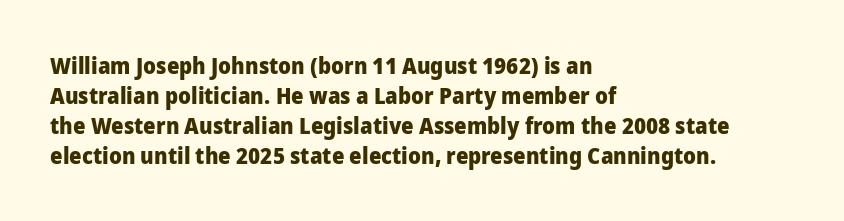
Italic: no, the glyphs are upright roman. Standard letterfit; no display-style spreading of the glyphs. Glance below the letters and you will spot only blank space. Its strokes are broad and dark, the hallmark of bold type.
